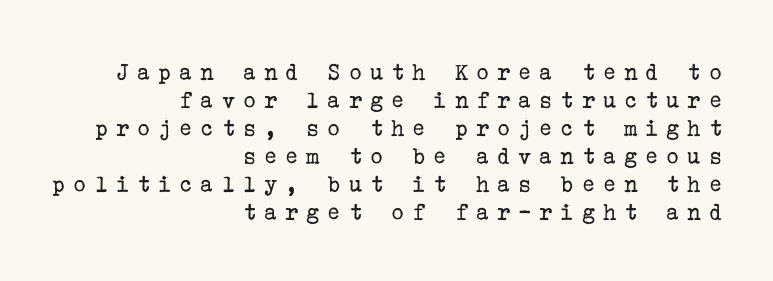
Q: Is the text bold? A: No.
Q: Is the text italic (slanted)? A: No, it is upright.
Q: Is the text underlined? A: No.
Q: How is the paragraph aligned? A: Right-aligned.
Q: Is the spacing between letters normal or unusually wide? A: Unusually wide.
Q: Is the spacing between lines tight, normal or loose? A: Tight.
